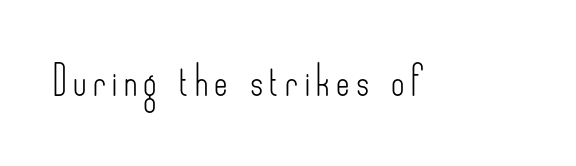
{"serif": "no", "italic": "no", "bold": "no", "weight": "light", "width": "condensed", "stroke_contrast": "low", "x_height": "small", "monospaced": "no", "underline": "no", "letter_spacing": "wide", "letter_spacing_em": 0.22, "glyph_px": 29}
